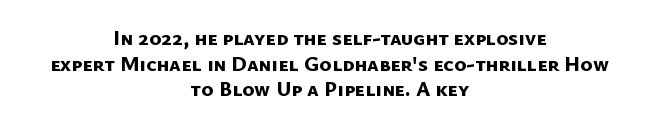
Look at the stroke-to-counter ratio: heavy, a bold. Reading down the block, each line starts at a different indent, mirrored at its end. Default kerning and tracking; the words read as compact shapes. Any mark beneath the type? The region is blank.
